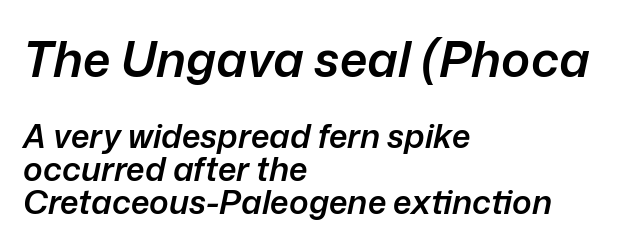
The image shows 49 px semibold type, italic (leaning right); set left-aligned, tight line spacing (1.01x), normal letter spacing, not underlined; the first (top) block is 1.48x larger; low stroke contrast and a medium x-height.
